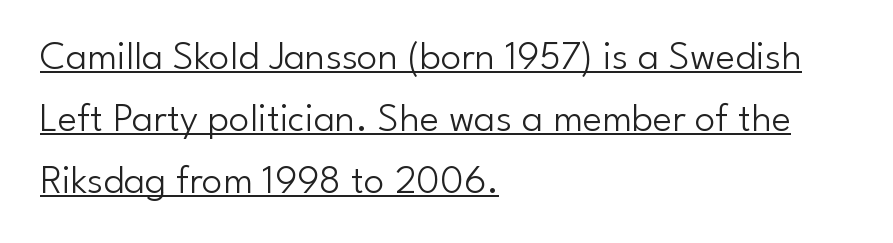
The image shows 41 px light sans-serif type, upright; set left-aligned, normal line spacing (1.51x), normal letter spacing, underlined; low stroke contrast and a small x-height.
